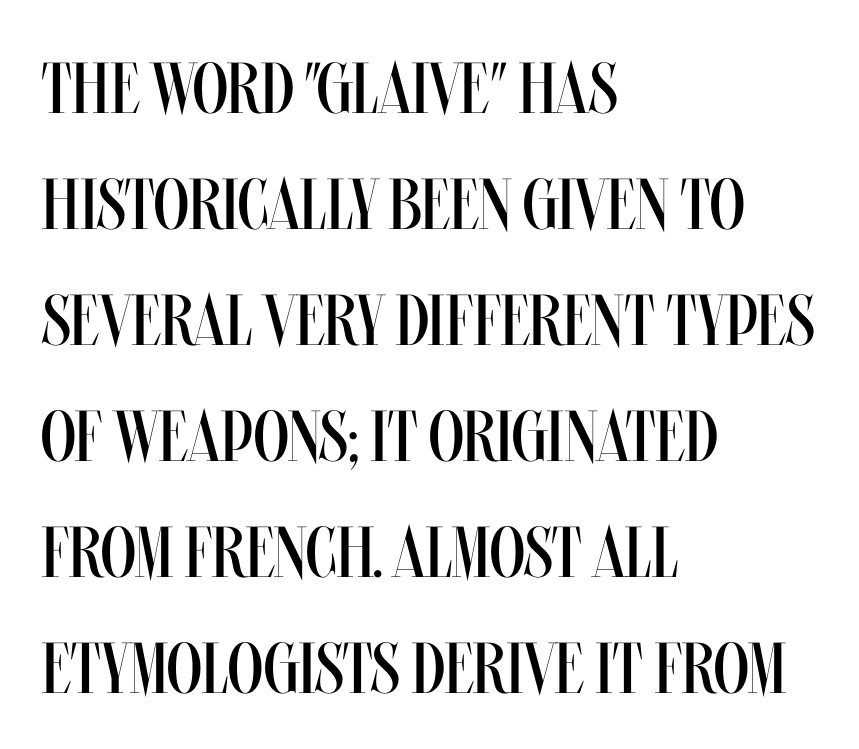
Here the glyphs are tracked normally, forming tight word shapes. The space between consecutive lines is moderate. Teacher's note: observe the even left margin — that is flush-left alignment. Each stroke keeps to a modest, everyday thickness or less. Note the varied advance widths — an 'i' is clearly narrower than an 'm'.
